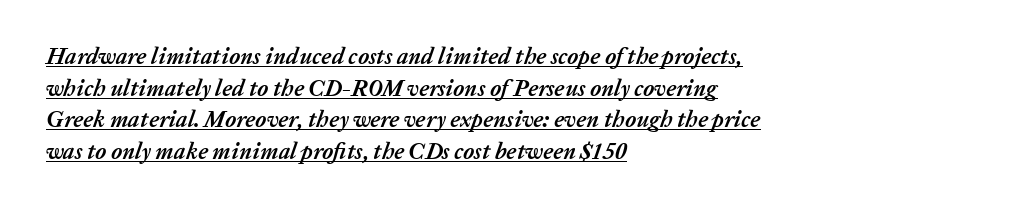
Q: Is the text bold? A: Yes.
Q: Is the text italic (slanted)? A: Yes, it leans right by about 20 degrees.
Q: Is the text underlined? A: Yes.
Q: How is the paragraph aligned? A: Left-aligned.
Q: Is the spacing between letters normal or unusually wide? A: Normal.
Q: Is the spacing between lines tight, normal or loose? A: Normal.
